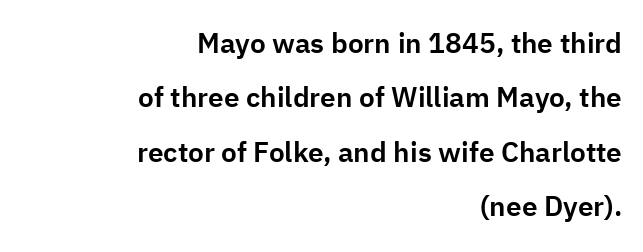
Q: Is the text italic (slanted)? A: No, it is upright.
Q: Is the typeface a serif or a sans-serif typeface? A: Sans-serif.
Q: Is the text underlined? A: No.
Q: How is the paragraph aligned? A: Right-aligned.
Q: Is the spacing between letters normal or unusually wide? A: Normal.
Q: Is the spacing between lines tight, normal or loose? A: Loose.
Q: Width (condensed, normal, or wide)? A: Normal.
Q: Stroke contrast? A: Low.
Q: x-height? A: Medium.
Q: Monospaced? A: No.
